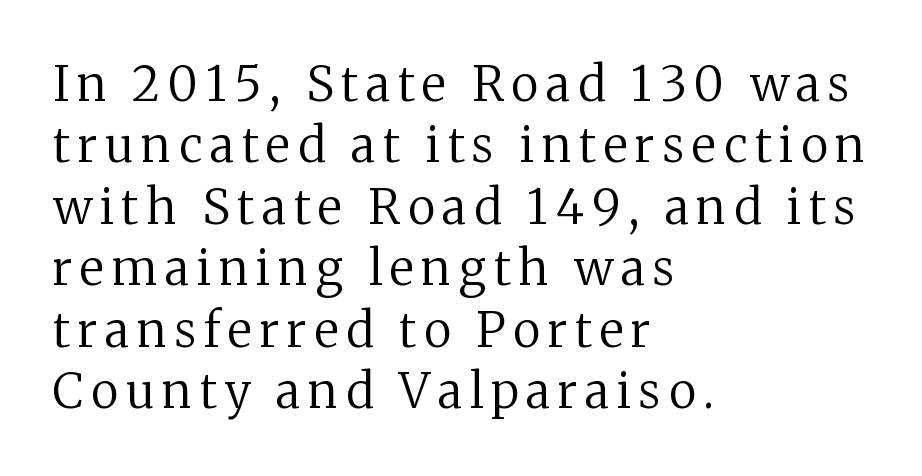
Q: Is the text bold? A: No.
Q: Is the text italic (slanted)? A: No, it is upright.
Q: Is the typeface a serif or a sans-serif typeface? A: Serif.
Q: Is the text underlined? A: No.
Q: How is the paragraph aligned? A: Left-aligned.
Q: Is the spacing between lines tight, normal or loose? A: Normal.
Q: Width (condensed, normal, or wide)? A: Normal.
Q: Stroke contrast? A: Medium.
Q: x-height? A: Medium.
Q: Monospaced? A: No.
